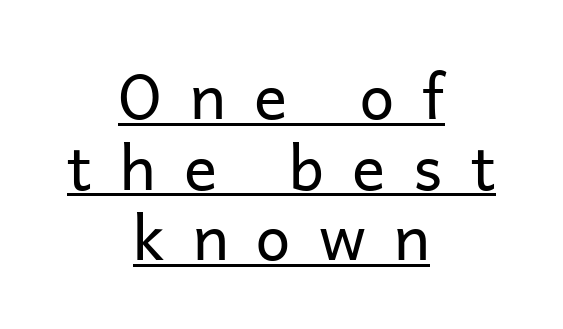
Short and long lines alike share a common midpoint. Decoration check: the copy is underlined. In terms of letterform style, serifs are entirely absent. The axis of the letterforms is exactly vertical. The letters advance in unequal steps, a hallmark of proportional type. Here the glyphs are tracked loosely, breaking word shapes into spaced letters.
